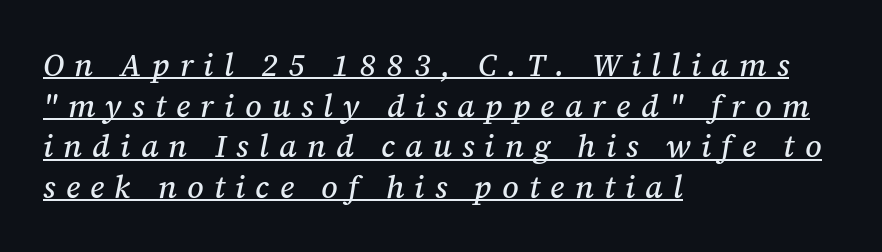
The image shows 31 px serif type, italic (leaning right); set left-aligned, normal line spacing (1.31x), unusually wide letter spacing (+0.33 em), underlined; medium stroke contrast and a medium x-height.
